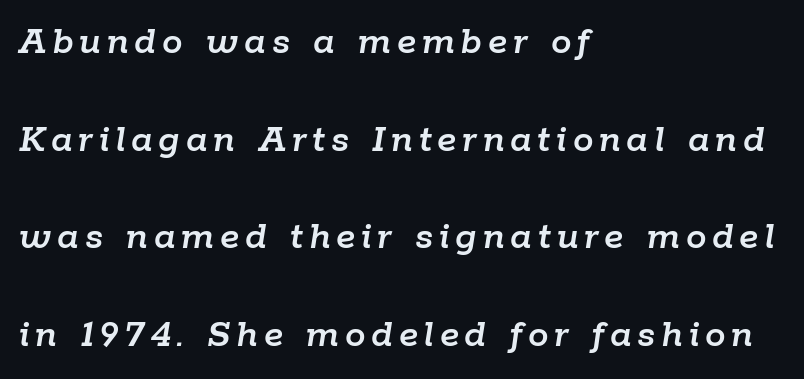
The string is rendered with underlining switched off. An italicized treatment has been applied to the whole sample. Teacher's note: observe the even left margin — that is flush-left alignment. A typesetter would call this proportional, since set widths differ per character. Loosely led — the rows are spread out.
